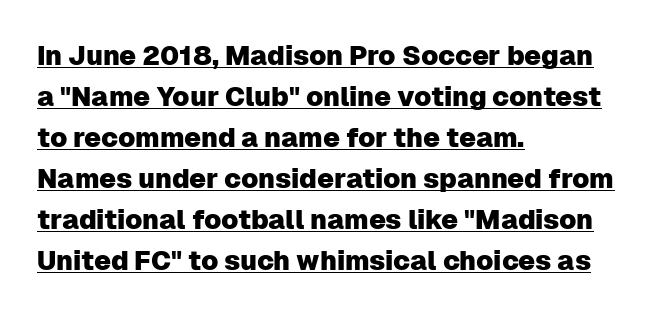
{"italic": "no", "underline": "yes", "align": "left", "line_spacing": "normal", "line_spacing_ratio": 1.52, "letter_spacing": "normal", "letter_spacing_em": 0.0, "glyph_px": 27}
